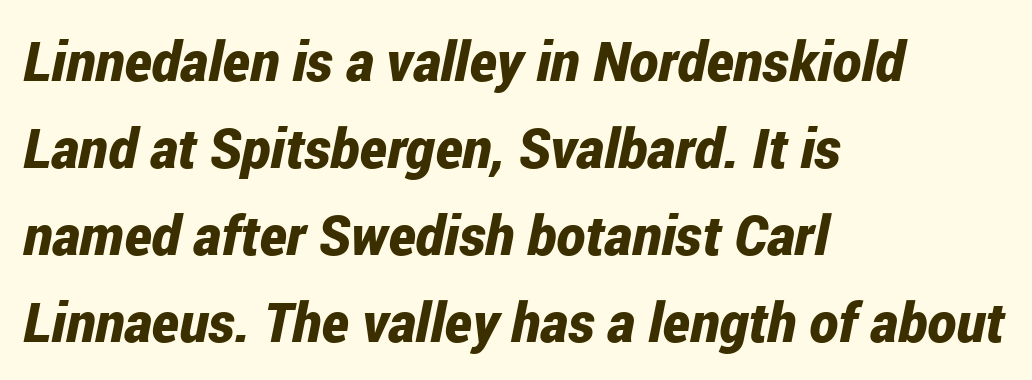
Q: Is the text bold? A: Yes.
Q: Is the text italic (slanted)? A: Yes, it leans right by about 12 degrees.
Q: Is the text underlined? A: No.
Q: How is the paragraph aligned? A: Left-aligned.
Q: Is the spacing between letters normal or unusually wide? A: Normal.
Q: Is the spacing between lines tight, normal or loose? A: Normal.
Q: Width (condensed, normal, or wide)? A: Condensed.
Q: Stroke contrast? A: Low.
Q: x-height? A: Medium.
Q: Monospaced? A: No.
